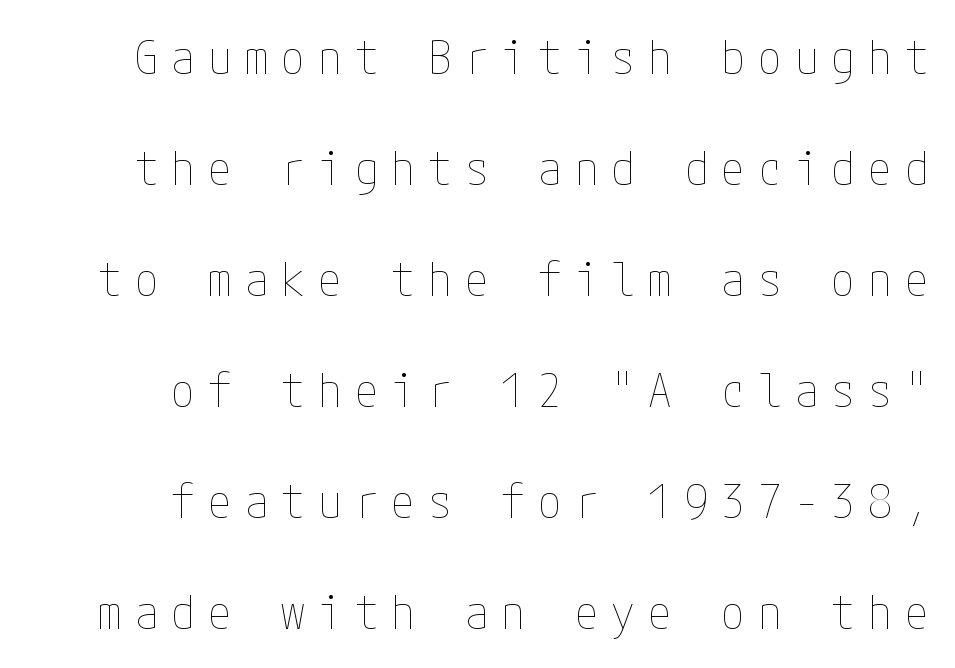
Is there much room between lines? Yes — plenty of vertical air separates them. Stroke mass is kept to a normal reading level or below. Do the letters lean? They stand straight. Students, note that the glyphs here are deliberately spaced far apart. Each row of text sits above clean, open space.
